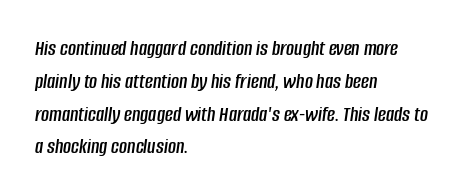
{"italic": "yes", "lean": "right", "slant_degrees": 8, "underline": "no", "align": "left", "line_spacing": "normal", "line_spacing_ratio": 1.49, "letter_spacing": "normal", "letter_spacing_em": 0.0, "glyph_px": 22}
